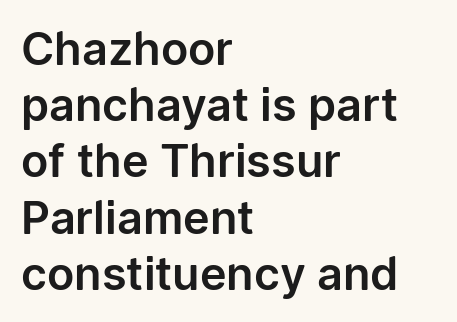
The image shows 45 px sans-serif type, upright; set left-aligned, normal line spacing (1.25x), normal letter spacing, not underlined; low stroke contrast and a medium x-height.
